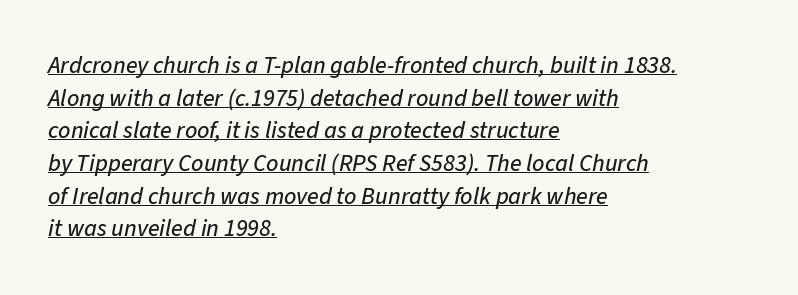
Q: Is the text italic (slanted)? A: Yes, it leans right by about 11 degrees.
Q: Is the text underlined? A: Yes.
Q: How is the paragraph aligned? A: Left-aligned.
Q: Is the spacing between letters normal or unusually wide? A: Normal.
Q: Is the spacing between lines tight, normal or loose? A: Normal.
